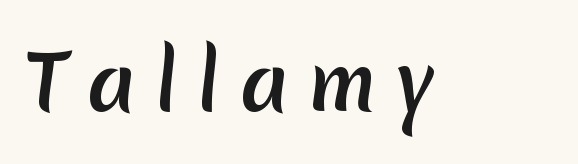
Q: Is the typeface a serif or a sans-serif typeface? A: Sans-serif.
Q: Is the text underlined? A: No.
Q: Is the spacing between letters normal or unusually wide? A: Unusually wide.
Q: Width (condensed, normal, or wide)? A: Normal.
Q: Stroke contrast? A: Medium.
Q: x-height? A: Medium.
Q: Monospaced? A: No.
